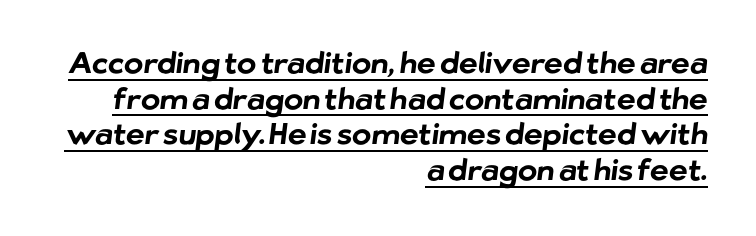
The font family rendered here belongs to the sans-serif group. The letters advance in unequal steps, a hallmark of proportional type. Beneath each row of characters lies a ruled line. A student would call this right alignment; a typographer would say flush right, rag left. Weight check: bold — yes, fully.
